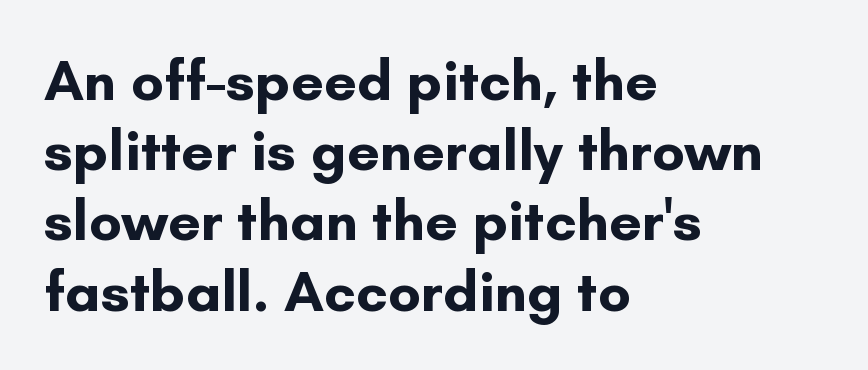
{"serif": "no", "italic": "no", "bold": "yes", "weight": "bold", "width": "normal", "stroke_contrast": "low", "x_height": "small", "monospaced": "no", "underline": "no", "align": "left", "line_spacing_ratio": 1.21, "letter_spacing": "normal", "letter_spacing_em": 0.0, "glyph_px": 58}
